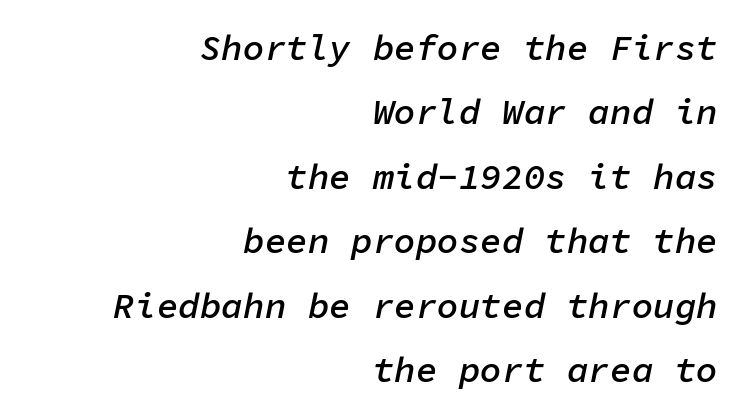
The image shows 36 px semibold type, italic (leaning right), monospaced; set right-aligned, line spacing 1.79x, normal letter spacing, not underlined; low stroke contrast and a medium x-height.
